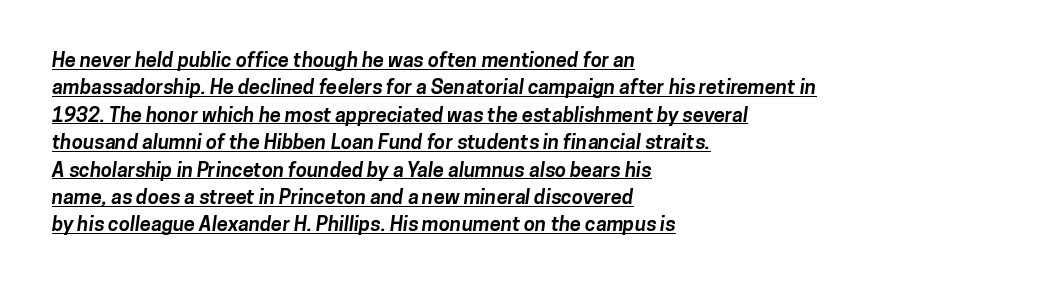
These lines are set flush left with a ragged right edge. Typographic density is high because the face is bold. Quick note: interline space is typical. Observe the ordinary spacing: letters are neighbours, not strangers. Compared with undecorated copy, this sample adds a rule below the words.
